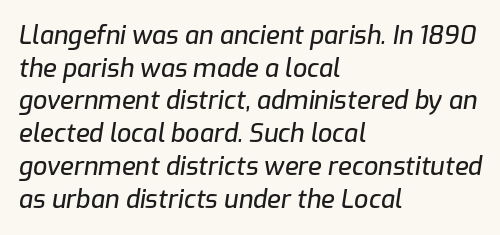
The image shows 25 px text type, italic (leaning right); set left-aligned, normal line spacing (1.31x), normal letter spacing, not underlined.
